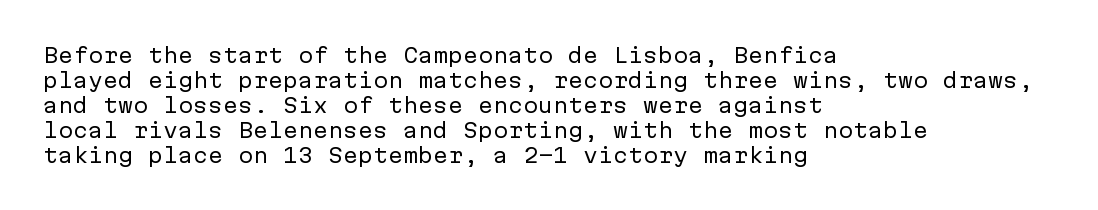
The image shows 20 px text type, upright; set left-aligned, normal line spacing (1.25x), normal letter spacing, not underlined.
